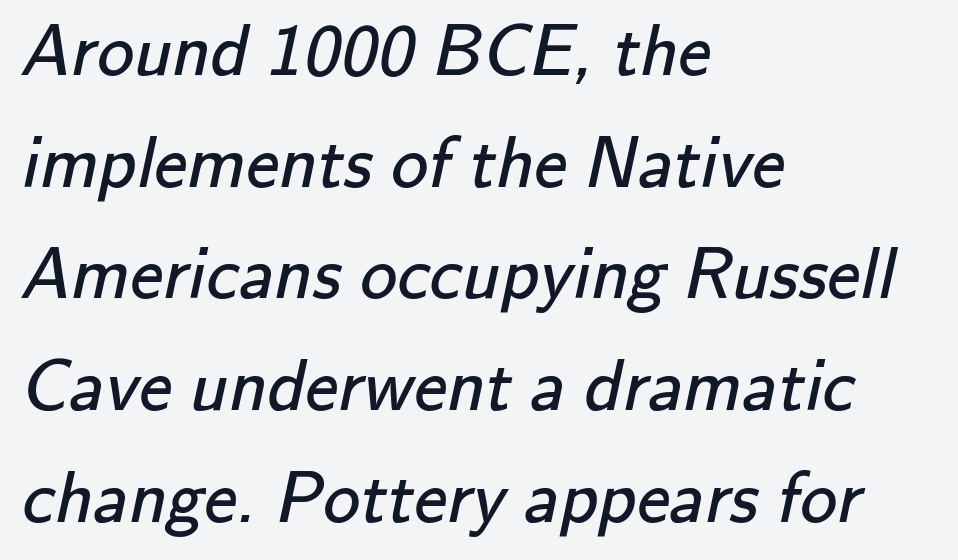
Q: Is the text bold? A: No.
Q: Is the typeface a serif or a sans-serif typeface? A: Sans-serif.
Q: Is the text underlined? A: No.
Q: How is the paragraph aligned? A: Left-aligned.
Q: Is the spacing between letters normal or unusually wide? A: Normal.
Q: Is the spacing between lines tight, normal or loose? A: Normal.
Q: Width (condensed, normal, or wide)? A: Normal.
Q: Stroke contrast? A: Low.
Q: x-height? A: Small.
Q: Monospaced? A: No.
